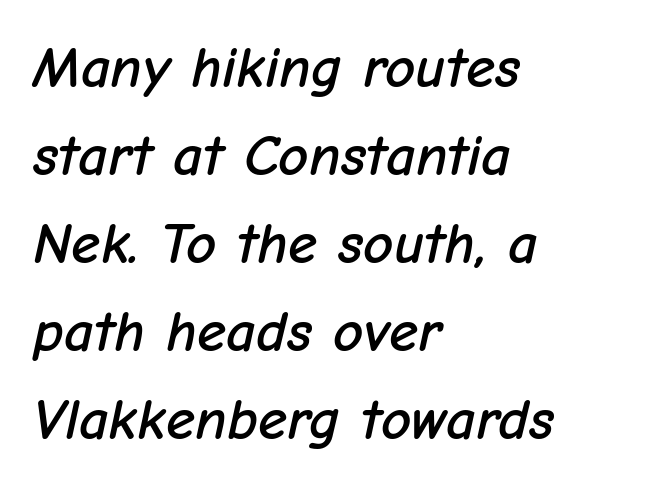
{"italic": "yes", "lean": "right", "slant_degrees": 12, "width": "normal", "stroke_contrast": "low", "x_height": "medium", "monospaced": "no", "underline": "no", "align": "left", "line_spacing": "normal", "line_spacing_ratio": 1.49, "letter_spacing": "normal", "letter_spacing_em": 0.0, "glyph_px": 59}
